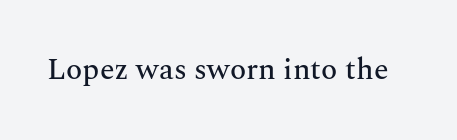
The image shows 30 px serif type, upright; set normal letter spacing, not underlined; medium stroke contrast and a medium x-height.
